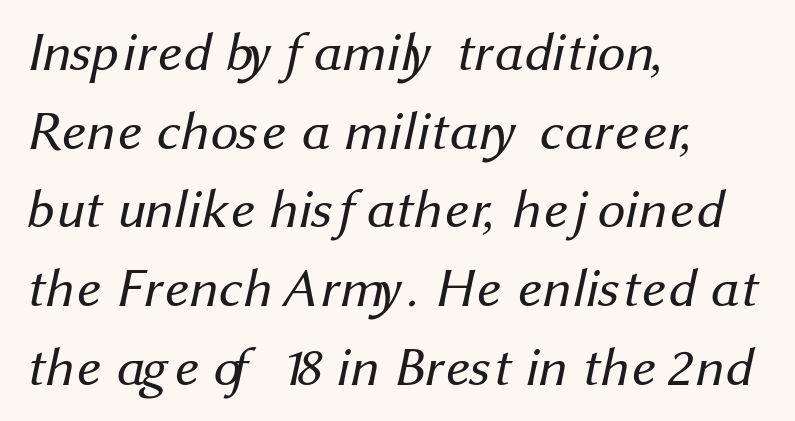
Glyph-to-glyph distance matches everyday printed text. Font category for this specimen: sans-serif. No extra ink here — the face is not bold. Visually the block forms a straight wall on the left and a jagged coastline on the right.
